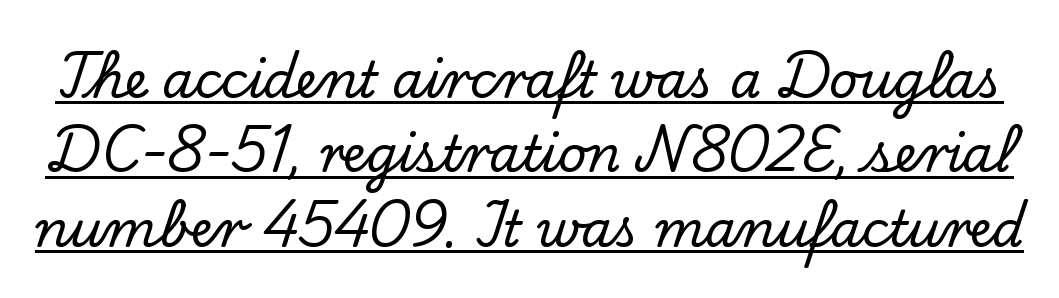
Q: Is the text italic (slanted)? A: Yes.
Q: Is the typeface a serif or a sans-serif typeface? A: Serif.
Q: Is the text underlined? A: Yes.
Q: Is the spacing between letters normal or unusually wide? A: Normal.
Q: Is the spacing between lines tight, normal or loose? A: Normal.
Q: Width (condensed, normal, or wide)? A: Normal.
Q: Stroke contrast? A: Low.
Q: x-height? A: Small.
Q: Monospaced? A: No.
